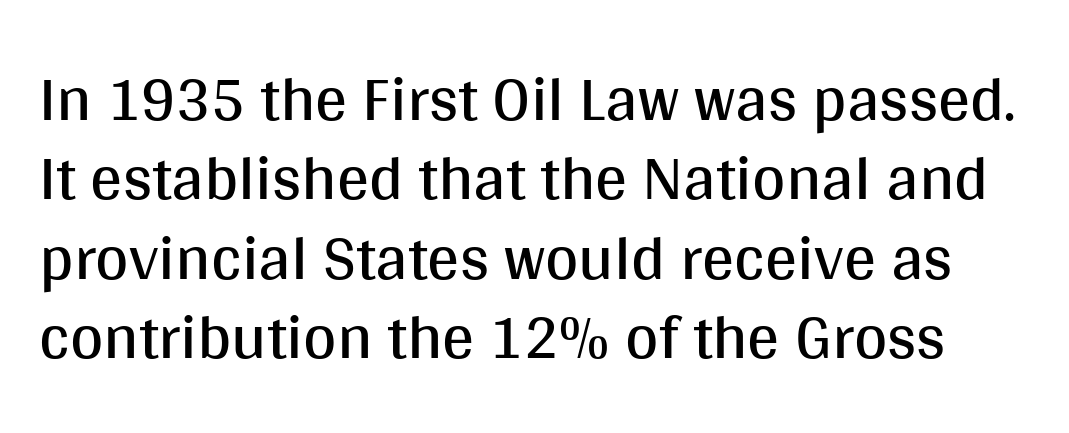
The image shows 64 px regular-weight sans-serif type, upright; set line spacing 1.24x, normal letter spacing, not underlined; medium stroke contrast and a large x-height.
